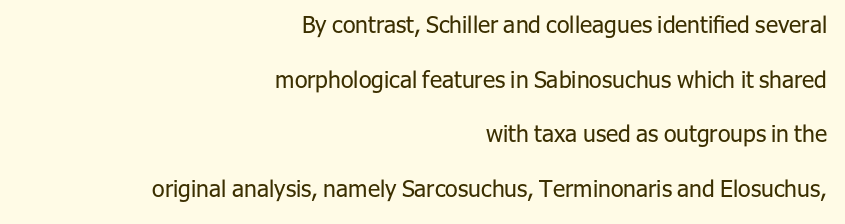
Q: Is the text bold? A: No.
Q: Is the text italic (slanted)? A: No, it is upright.
Q: Is the text underlined? A: No.
Q: How is the paragraph aligned? A: Right-aligned.
Q: Is the spacing between letters normal or unusually wide? A: Normal.
Q: Is the spacing between lines tight, normal or loose? A: Loose.
